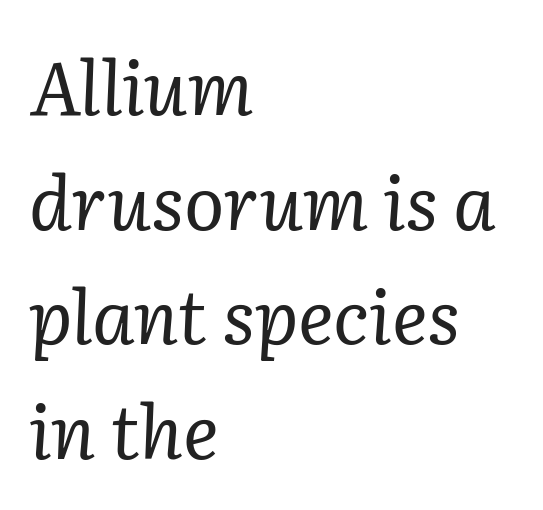
Q: Is the text bold? A: No.
Q: Is the text italic (slanted)? A: Yes, it leans right by about 2 degrees.
Q: Is the typeface a serif or a sans-serif typeface? A: Serif.
Q: Is the text underlined? A: No.
Q: How is the paragraph aligned? A: Left-aligned.
Q: Is the spacing between letters normal or unusually wide? A: Normal.
Q: Is the spacing between lines tight, normal or loose? A: Normal.
Q: Width (condensed, normal, or wide)? A: Normal.
Q: Stroke contrast? A: Low.
Q: x-height? A: Medium.
Q: Monospaced? A: No.
